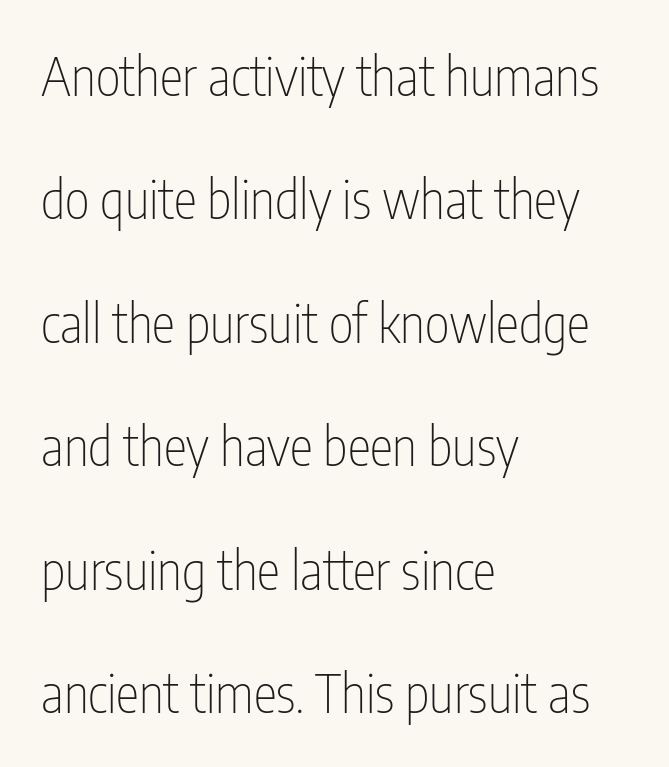
Do the letters lean? They stand straight. This sample has the flowing, uneven cadence of proportional lettering. Compared with typical body copy, the letter spacing here is the same. Heaviness? Minimal to ordinary, like unemphasized prose. Letters rest on an invisible, unmarked baseline.
